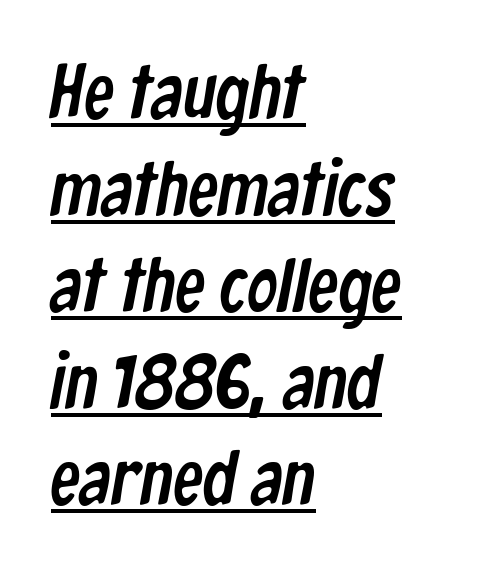
Q: Is the typeface a serif or a sans-serif typeface? A: Sans-serif.
Q: Is the text underlined? A: Yes.
Q: How is the paragraph aligned? A: Left-aligned.
Q: Is the spacing between letters normal or unusually wide? A: Normal.
Q: Is the spacing between lines tight, normal or loose? A: Normal.
Q: Width (condensed, normal, or wide)? A: Condensed.
Q: Stroke contrast? A: Low.
Q: x-height? A: Medium.
Q: Monospaced? A: No.
